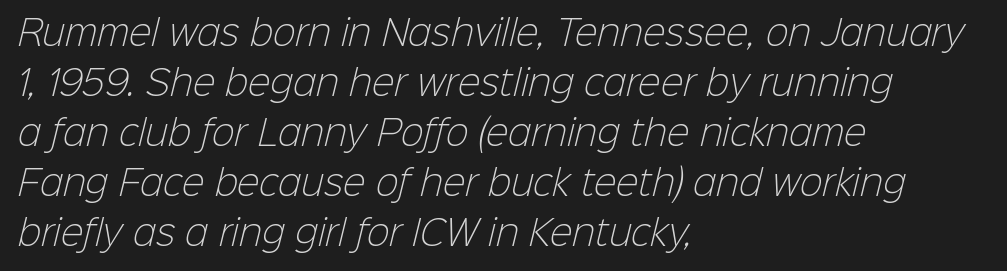
{"serif": "no", "bold": "no", "weight": "light", "width": "normal", "stroke_contrast": "low", "x_height": "medium", "monospaced": "no", "underline": "no", "align": "left", "line_spacing": "normal", "line_spacing_ratio": 1.47, "letter_spacing": "normal", "letter_spacing_em": 0.0, "glyph_px": 34}
